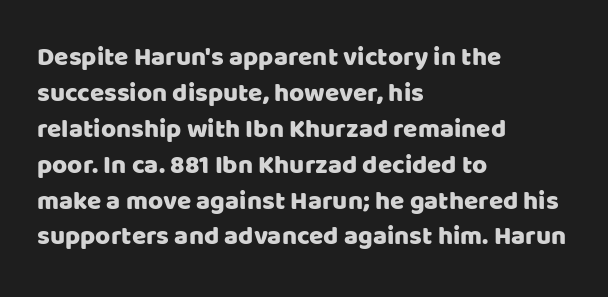
{"italic": "no", "underline": "no", "align": "left", "line_spacing": "normal", "line_spacing_ratio": 1.38, "letter_spacing": "normal", "letter_spacing_em": 0.0, "glyph_px": 26}
